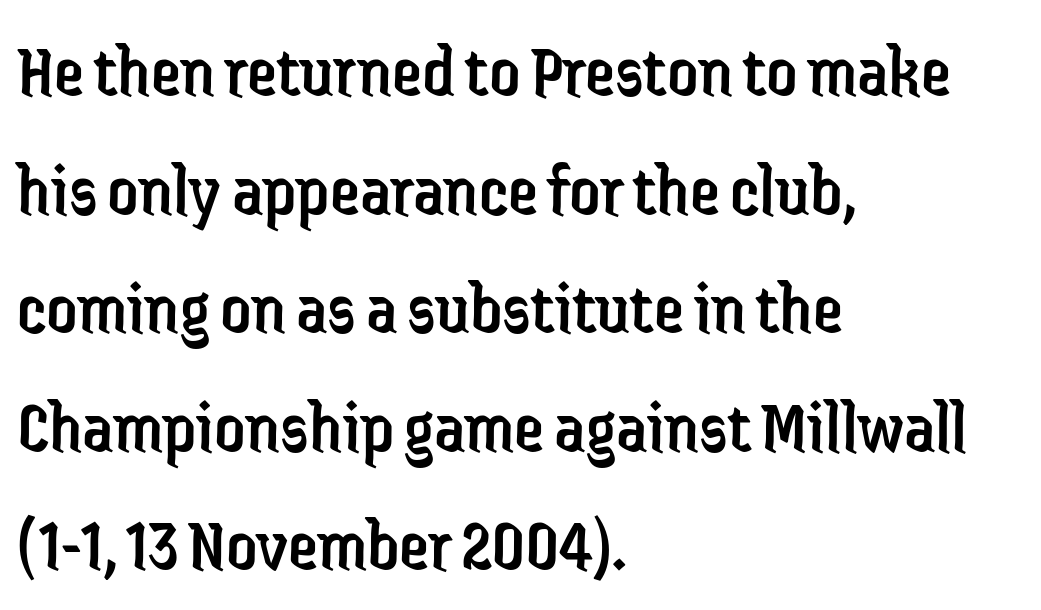
{"serif": "no", "italic": "no", "bold": "no", "weight": "regular", "width": "condensed", "stroke_contrast": "low", "x_height": "medium", "monospaced": "no", "underline": "no", "align": "left", "line_spacing": "normal", "line_spacing_ratio": 1.56, "letter_spacing": "normal", "letter_spacing_em": 0.0, "glyph_px": 76}
